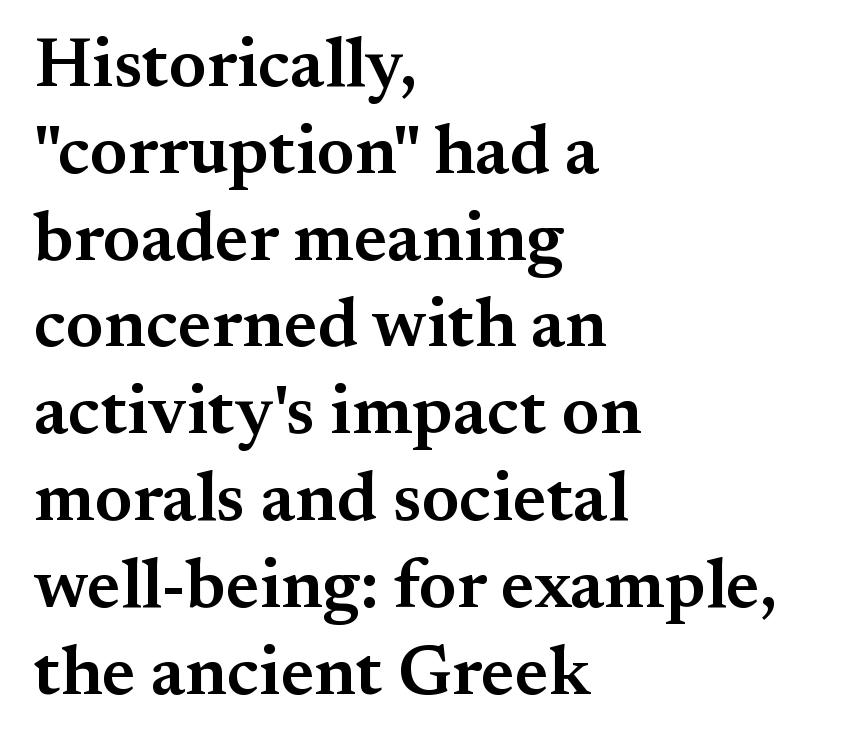
{"serif": "yes", "italic": "no", "bold": "semi", "weight": "semibold", "width": "normal", "stroke_contrast": "medium", "x_height": "small", "monospaced": "no", "underline": "no", "align": "left", "line_spacing_ratio": 1.24, "letter_spacing": "normal", "letter_spacing_em": 0.0, "glyph_px": 70}
